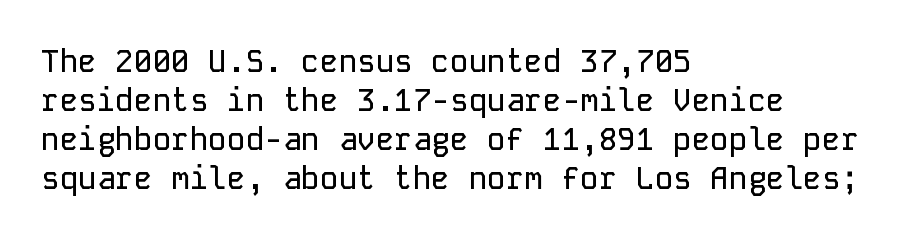
The image shows 31 px sans-serif type, upright, monospaced; set left-aligned, normal line spacing (1.26x), normal letter spacing, not underlined; low stroke contrast and a medium x-height.
